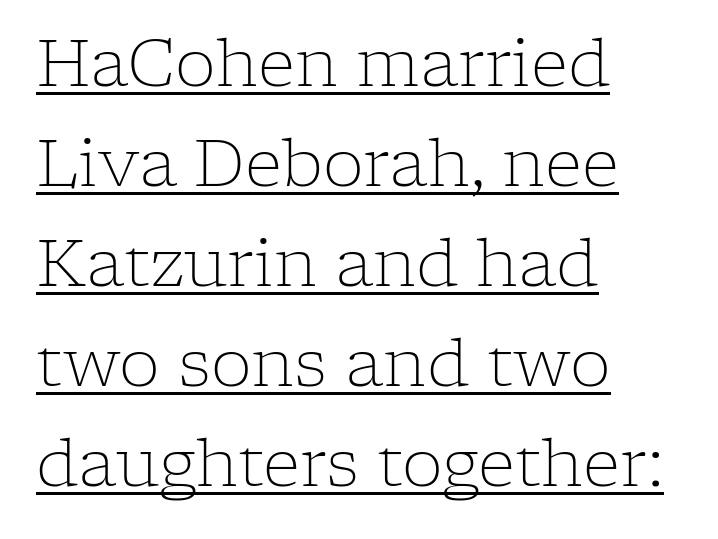
Q: Is the text bold? A: No.
Q: Is the text italic (slanted)? A: No, it is upright.
Q: Is the typeface a serif or a sans-serif typeface? A: Serif.
Q: Is the text underlined? A: Yes.
Q: How is the paragraph aligned? A: Left-aligned.
Q: Is the spacing between letters normal or unusually wide? A: Normal.
Q: Is the spacing between lines tight, normal or loose? A: Normal.
Q: Width (condensed, normal, or wide)? A: Normal.
Q: Stroke contrast? A: Low.
Q: x-height? A: Medium.
Q: Monospaced? A: No.
